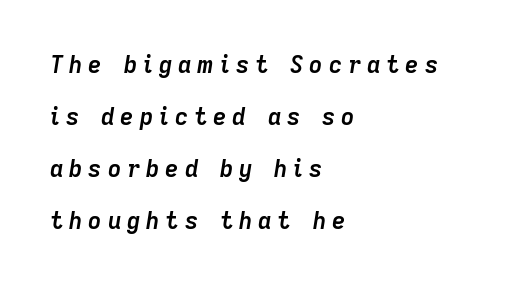
The image shows 23 px bold type, italic (leaning right); set left-aligned, loose line spacing (2.26x), unusually wide letter spacing (+0.26 em), not underlined.
